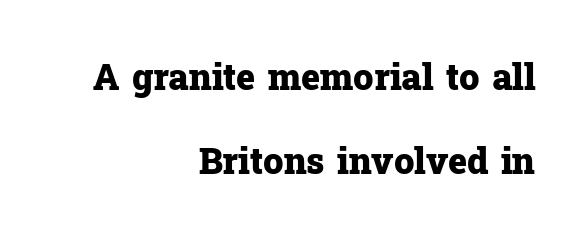
Honestly, there is no underline to notice here at all. The type family on display is of the serif kind. The lettering holds an erect, upright posture throughout. The letters sit at their default tracking, neither squeezed nor spread.
